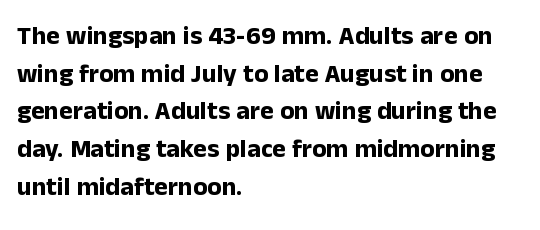
Q: Is the text bold? A: Yes.
Q: Is the text italic (slanted)? A: No, it is upright.
Q: Is the text underlined? A: No.
Q: How is the paragraph aligned? A: Left-aligned.
Q: Is the spacing between letters normal or unusually wide? A: Normal.
Q: Is the spacing between lines tight, normal or loose? A: Normal.
